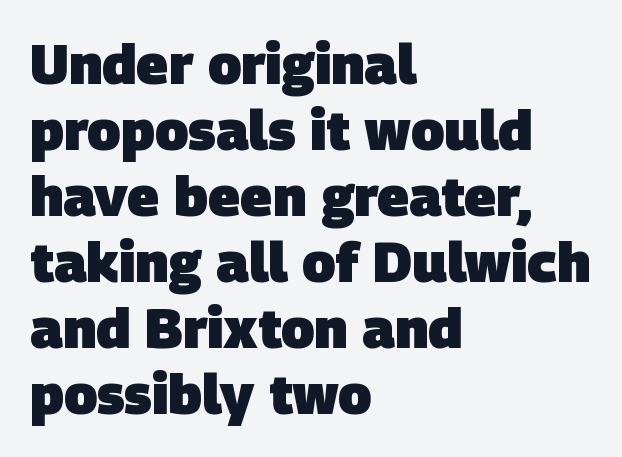
{"serif": "no", "bold": "yes", "weight": "heavy", "width": "normal", "stroke_contrast": "low", "x_height": "large", "monospaced": "no", "underline": "no", "align": "left", "line_spacing_ratio": 1.2, "letter_spacing": "normal", "letter_spacing_em": 0.0, "glyph_px": 55}
